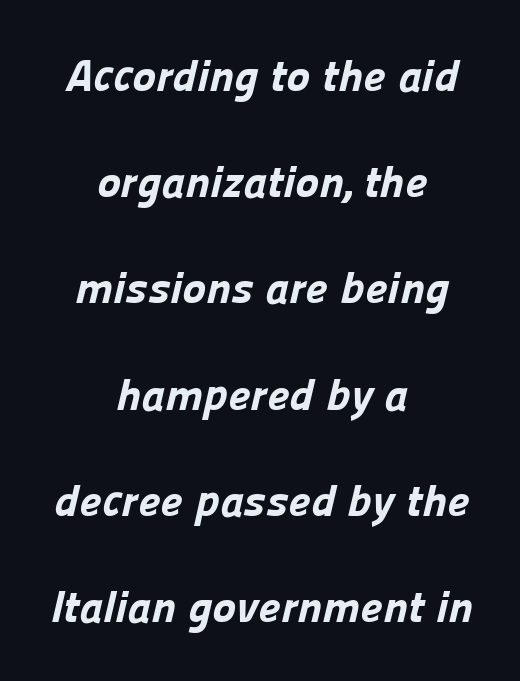
The image shows 45 px bold sans-serif type; set centered, loose line spacing (2.36x), normal letter spacing, not underlined; low stroke contrast and a medium x-height.
